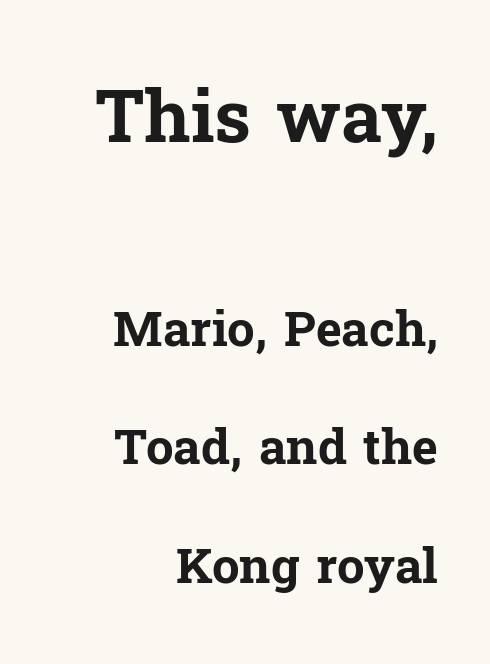
Every row of glyphs terminates at an identical x-position on the right. Which chunk is bigger? The first one — the top block dwarfs the bottom. Is there any slant? The stems are plumb. Students, this is bold: see how much ink each stroke carries.
